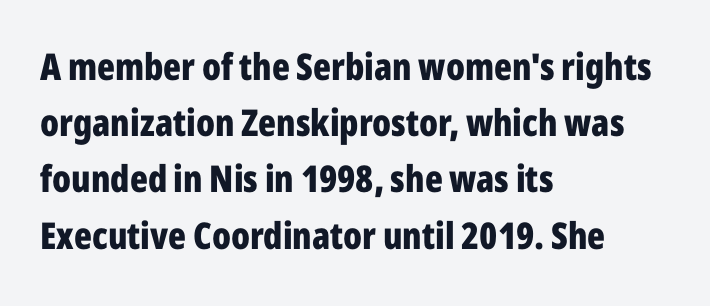
The block of text has a typical density, with ordinary space between rows. Typographically, this falls in the sans-serif category. Upright lettering throughout. Think of a printed novel: that variable character pitch is what you see here. Default kerning and tracking; the words read as compact shapes.
